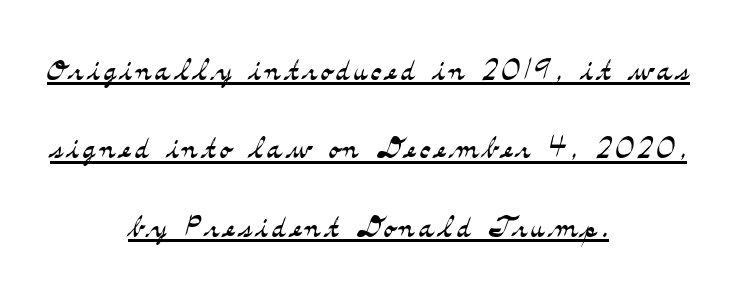
The font family rendered here belongs to the serif group. The string is rendered with underlining switched on. Neither beginnings nor endings align; midpoints do. Students, observe: this is what heavily led, spacious text looks like. The font is comparable to plain body text, perhaps lighter.
